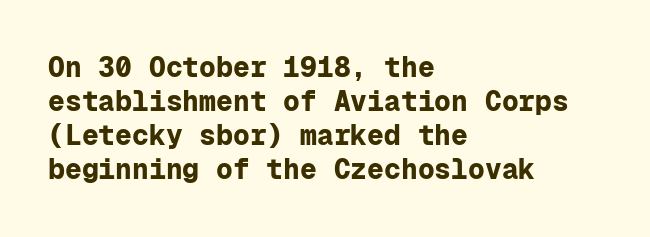
The image shows 28 px bold sans-serif type, upright, monospaced; set left-aligned, line spacing 1.22x, normal letter spacing, not underlined; low stroke contrast and a medium x-height.
